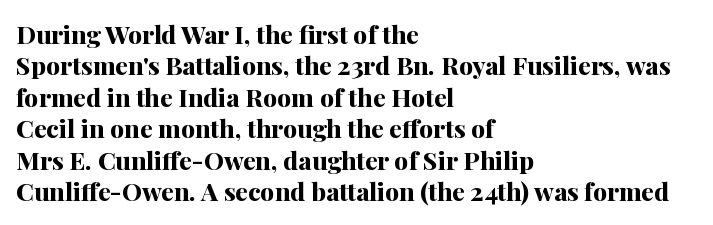
Horizontal alignment here is leftward, the default for most running prose. These lines were composed using upright roman letters. Quick note: underline off. Words appear dense and cohesive because spacing is normal. Honestly, the row spacing looks completely unremarkable. Heft: maximum for text — a bold.
